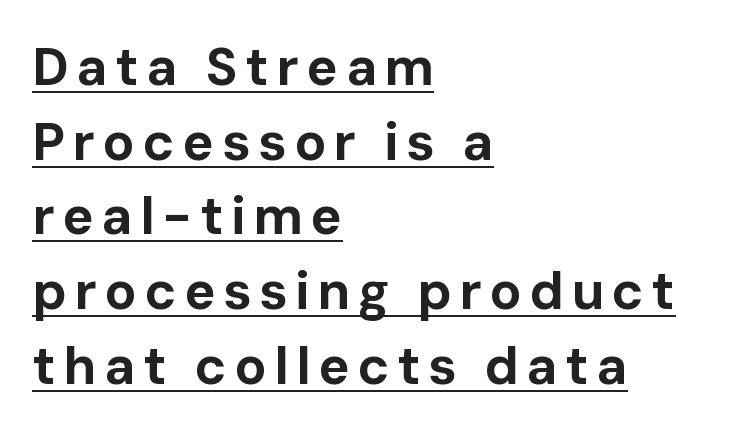
Q: Is the text bold? A: Yes.
Q: Is the text italic (slanted)? A: No, it is upright.
Q: Is the typeface a serif or a sans-serif typeface? A: Sans-serif.
Q: Is the text underlined? A: Yes.
Q: How is the paragraph aligned? A: Left-aligned.
Q: Is the spacing between lines tight, normal or loose? A: Normal.
Q: Width (condensed, normal, or wide)? A: Normal.
Q: Stroke contrast? A: Low.
Q: x-height? A: Medium.
Q: Monospaced? A: No.
